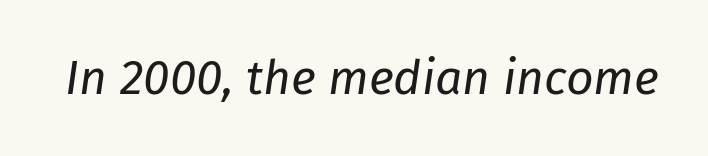
Q: Is the text bold? A: No.
Q: Is the text italic (slanted)? A: Yes, it leans right by about 8 degrees.
Q: Is the text underlined? A: No.
Q: Is the spacing between letters normal or unusually wide? A: Normal.
Q: Width (condensed, normal, or wide)? A: Normal.
Q: Stroke contrast? A: Low.
Q: x-height? A: Medium.
Q: Monospaced? A: No.
